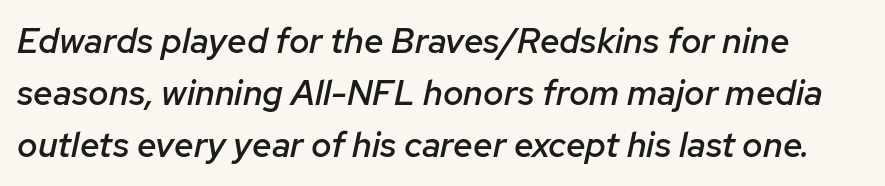
Designer's note — italics engaged. Do the characters align in a grid? No, the font is proportional. Beneath every word, the page is bare. Its strokes are somewhat broadened, the hallmark of semibold type.
